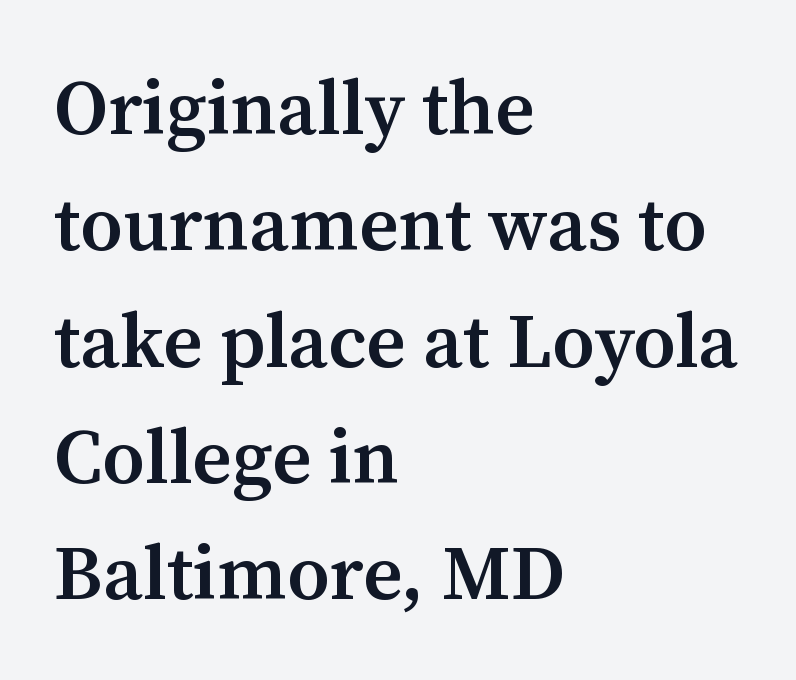
Q: Is the text bold? A: Semi-bold.
Q: Is the text italic (slanted)? A: No, it is upright.
Q: Is the typeface a serif or a sans-serif typeface? A: Serif.
Q: Is the text underlined? A: No.
Q: How is the paragraph aligned? A: Left-aligned.
Q: Is the spacing between letters normal or unusually wide? A: Normal.
Q: Is the spacing between lines tight, normal or loose? A: Normal.
Q: Width (condensed, normal, or wide)? A: Normal.
Q: Stroke contrast? A: Medium.
Q: x-height? A: Medium.
Q: Monospaced? A: No.
